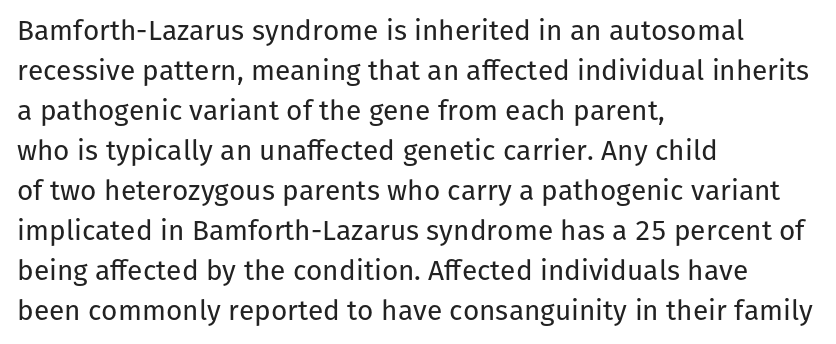
The image shows 28 px regular-weight sans-serif type, upright; set left-aligned, normal line spacing (1.43x), normal letter spacing, not underlined; low stroke contrast and a medium x-height.
